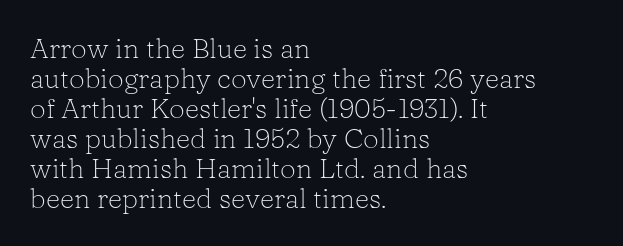
Q: Is the text bold? A: No.
Q: Is the text italic (slanted)? A: No, it is upright.
Q: Is the typeface a serif or a sans-serif typeface? A: Serif.
Q: Is the text underlined? A: No.
Q: How is the paragraph aligned? A: Left-aligned.
Q: Is the spacing between letters normal or unusually wide? A: Normal.
Q: Is the spacing between lines tight, normal or loose? A: Tight.
Q: Width (condensed, normal, or wide)? A: Normal.
Q: Stroke contrast? A: Low.
Q: x-height? A: Medium.
Q: Monospaced? A: No.
